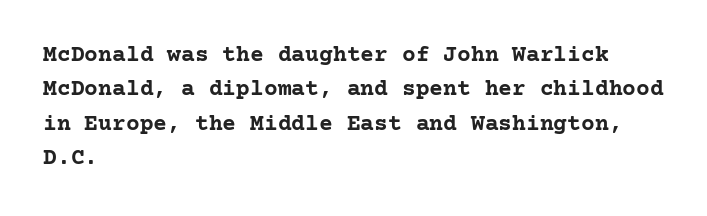
The image shows 23 px bold type, upright; set left-aligned, normal line spacing (1.5x), normal letter spacing, not underlined.
